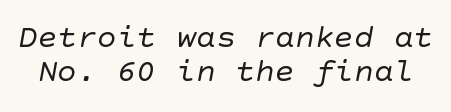
The glyphs in this specimen are sans serif. Line spacing here is tight. Unbolded letterforms with no extra heft. In terms of letterspacing, this is plain default setting. Beneath every word, the page is bare.
